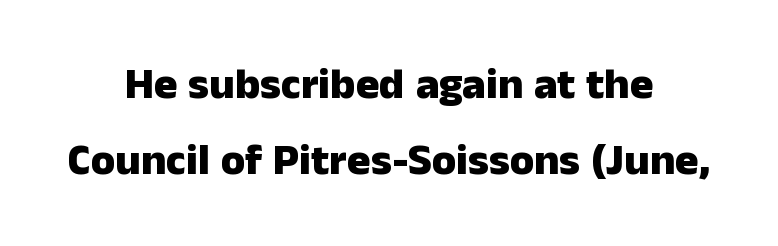
The image shows 44 px heavy sans-serif type, upright; set centered, line spacing 1.72x, normal letter spacing, not underlined; low stroke contrast and a medium x-height.
